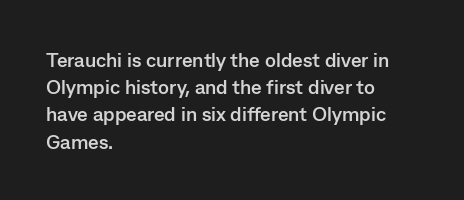
Q: Is the text bold? A: Yes.
Q: Is the text italic (slanted)? A: No, it is upright.
Q: Is the text underlined? A: No.
Q: How is the paragraph aligned? A: Left-aligned.
Q: Is the spacing between letters normal or unusually wide? A: Normal.
Q: Is the spacing between lines tight, normal or loose? A: Normal.
